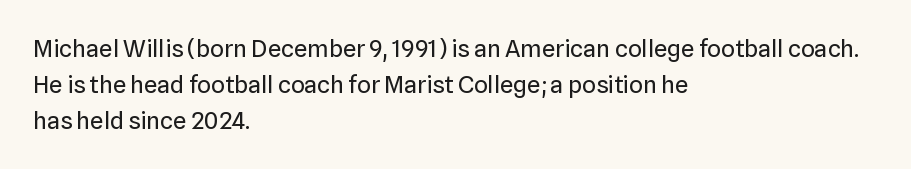
{"italic": "no", "bold": "no", "underline": "no", "align": "left", "line_spacing": "normal", "line_spacing_ratio": 1.51, "letter_spacing": "normal", "letter_spacing_em": 0.0, "glyph_px": 24}
